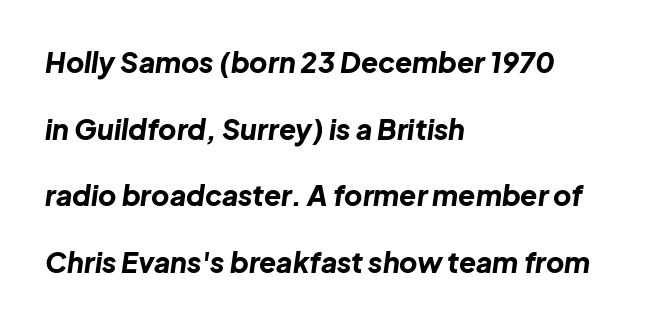
Q: Is the text bold? A: Yes.
Q: Is the text italic (slanted)? A: Yes, it leans right by about 8 degrees.
Q: Is the text underlined? A: No.
Q: How is the paragraph aligned? A: Left-aligned.
Q: Is the spacing between letters normal or unusually wide? A: Normal.
Q: Is the spacing between lines tight, normal or loose? A: Loose.
Q: Width (condensed, normal, or wide)? A: Normal.
Q: Stroke contrast? A: Low.
Q: x-height? A: Medium.
Q: Monospaced? A: No.
